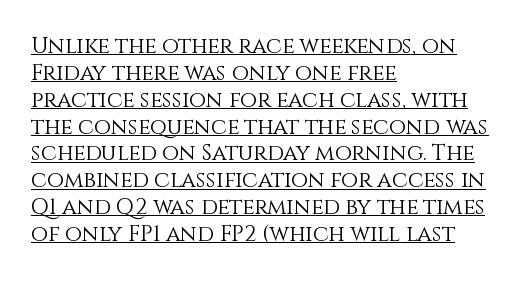
A student would call this left alignment; a typographer would say flush left, rag right. Vertical stems look standard width or narrower in stroke. Glyph-to-glyph distance matches everyday printed text. Posture: upright roman. Students, observe the line beneath the letters — that is underlining.
